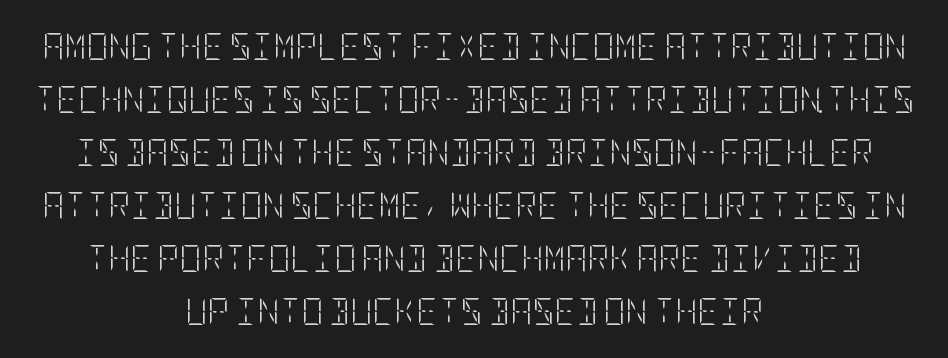
{"italic": "no", "bold": "no", "underline": "no", "align": "center", "line_spacing": "loose", "line_spacing_ratio": 1.96, "letter_spacing": "normal", "letter_spacing_em": 0.0, "glyph_px": 27}
